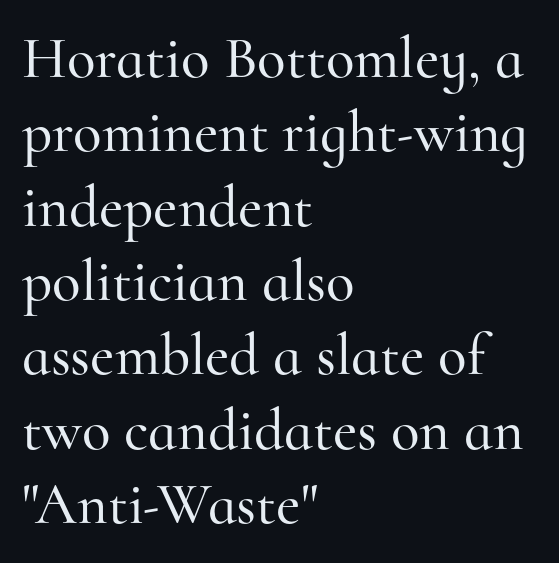
Q: Is the text italic (slanted)? A: No, it is upright.
Q: Is the typeface a serif or a sans-serif typeface? A: Serif.
Q: Is the text underlined? A: No.
Q: How is the paragraph aligned? A: Left-aligned.
Q: Is the spacing between letters normal or unusually wide? A: Normal.
Q: Is the spacing between lines tight, normal or loose? A: Normal.
Q: Width (condensed, normal, or wide)? A: Normal.
Q: Stroke contrast? A: High.
Q: x-height? A: Small.
Q: Monospaced? A: No.
